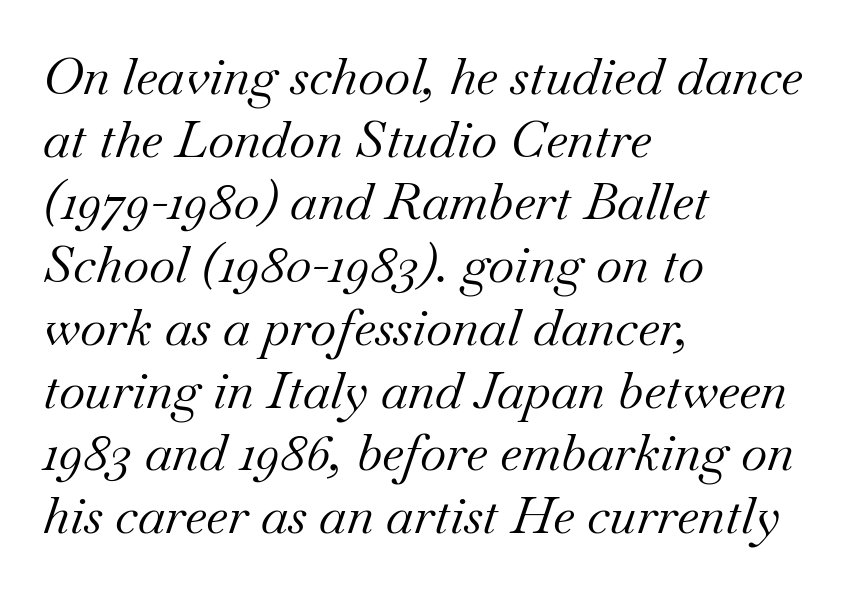
Underline: absent. Characters follow at the spacing the type designer built in. You could not count columns in this text — the font is proportionally spaced. Slant detected: the letters are inclined. Letterform terminals end in serifs throughout the passage. The rendering anchors every line to the left-hand side.
